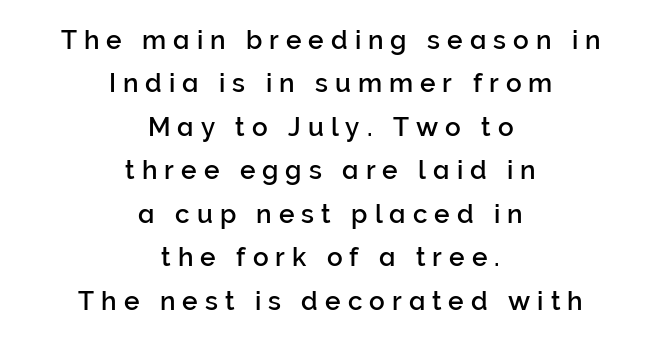
Q: Is the text italic (slanted)? A: No, it is upright.
Q: Is the text underlined? A: No.
Q: How is the paragraph aligned? A: Centered.
Q: Is the spacing between letters normal or unusually wide? A: Unusually wide.
Q: Is the spacing between lines tight, normal or loose? A: Normal.
